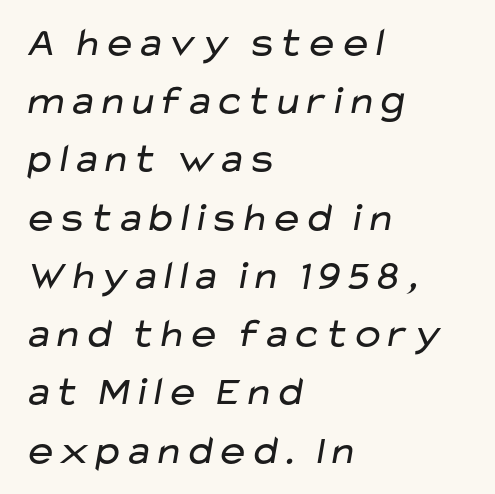
The image shows 41 px regular-weight, wide sans-serif type; set left-aligned, normal line spacing (1.42x), normal letter spacing, not underlined; low stroke contrast and a medium x-height.
